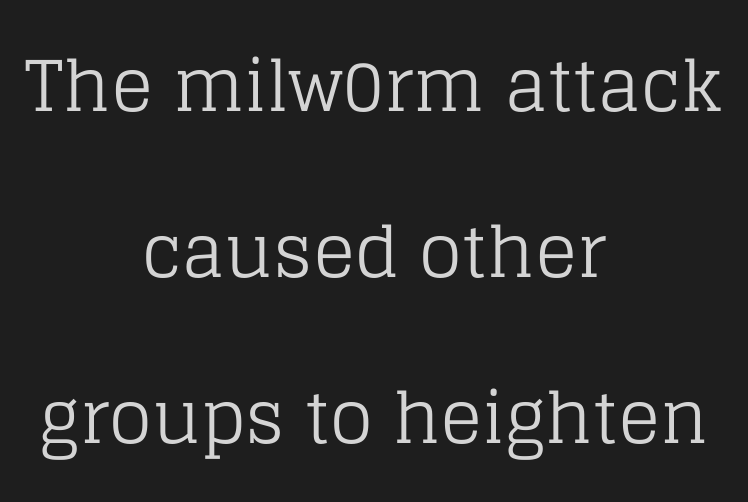
{"serif": "yes", "italic": "no", "bold": "no", "weight": "regular", "width": "normal", "stroke_contrast": "low", "x_height": "large", "monospaced": "no", "underline": "no", "align": "center", "line_spacing": "loose", "line_spacing_ratio": 2.37, "letter_spacing": "normal", "letter_spacing_em": 0.0, "glyph_px": 70}
